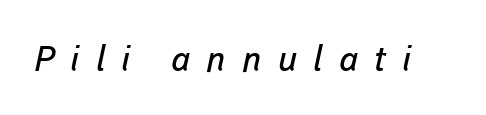
Q: Is the text bold? A: No.
Q: Is the typeface a serif or a sans-serif typeface? A: Sans-serif.
Q: Is the text underlined? A: No.
Q: Is the spacing between letters normal or unusually wide? A: Unusually wide.
Q: Width (condensed, normal, or wide)? A: Normal.
Q: Stroke contrast? A: Low.
Q: x-height? A: Medium.
Q: Monospaced? A: No.
